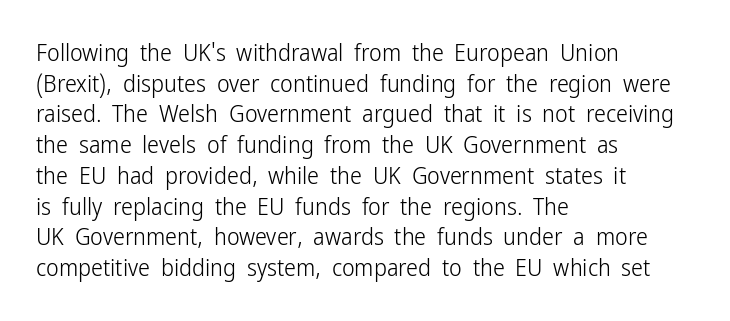
Is the type heavy? It reads as light-to-regular instead. Leftover space on each line is placed entirely after the last word. Characters follow at the spacing the type designer built in. The passage shown stacks its lines at a standard gap.
